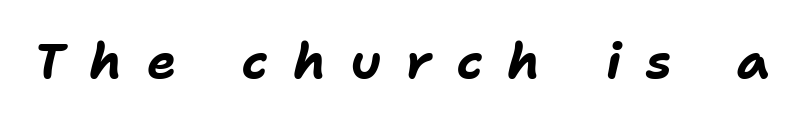
{"italic": "yes", "lean": "right", "slant_degrees": 11, "bold": "yes", "weight": "bold", "width": "normal", "stroke_contrast": "low", "x_height": "medium", "monospaced": "no", "underline": "no", "letter_spacing": "wide", "letter_spacing_em": 0.5, "glyph_px": 49}
